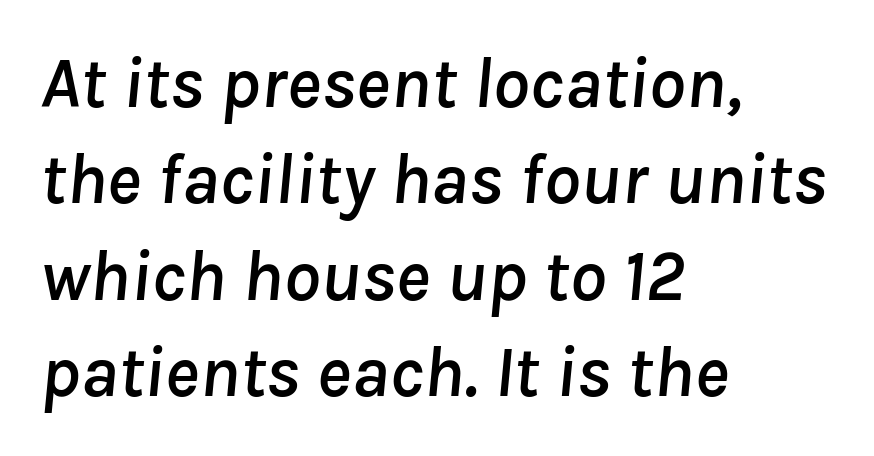
Inter-character spacing is left at the font's built-in metrics. The rendering uses a moderate line-height, typical for paragraphs. A typesetter would mark this as italic. Each line starts at the same left margin while the right side varies. The area under the type is left untouched.
